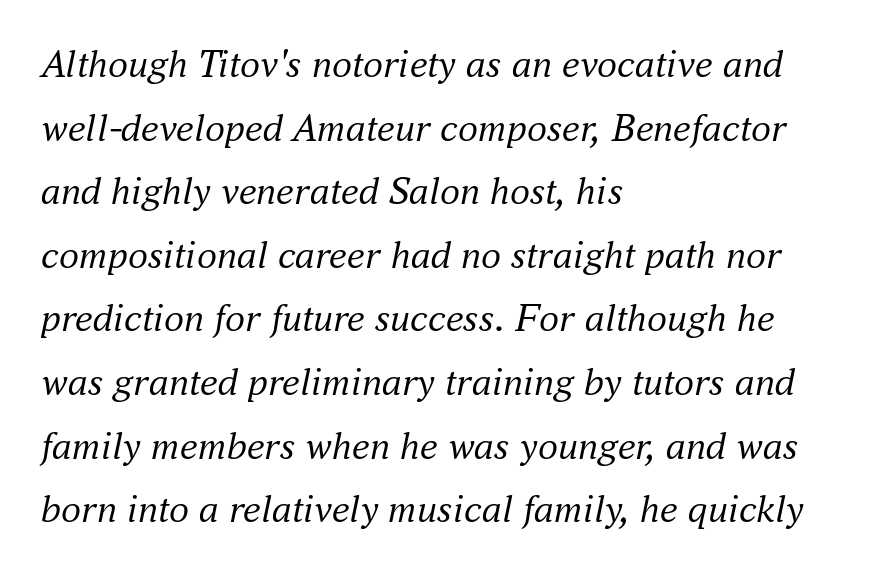
{"serif": "yes", "italic": "yes", "lean": "right", "slant_degrees": 16, "bold": "no", "weight": "regular", "width": "normal", "stroke_contrast": "medium", "x_height": "small", "monospaced": "no", "underline": "no", "align": "left", "line_spacing": "normal", "line_spacing_ratio": 1.59, "letter_spacing": "normal", "letter_spacing_em": 0.0, "glyph_px": 40}
